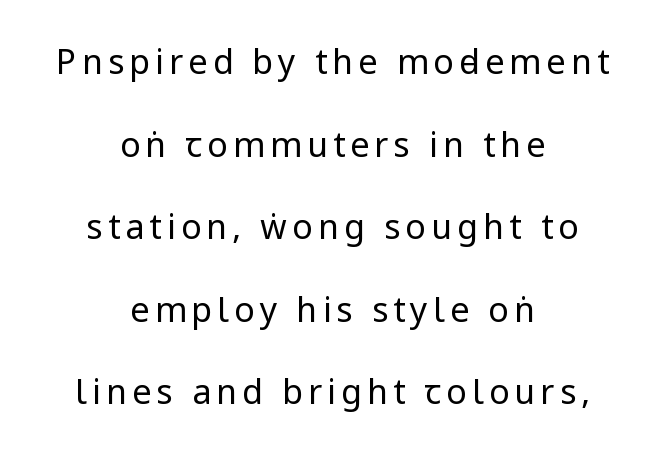
Q: Is the text bold? A: No.
Q: Is the text italic (slanted)? A: No, it is upright.
Q: Is the typeface a serif or a sans-serif typeface? A: Sans-serif.
Q: Is the text underlined? A: No.
Q: How is the paragraph aligned? A: Centered.
Q: Is the spacing between lines tight, normal or loose? A: Loose.
Q: Width (condensed, normal, or wide)? A: Condensed.
Q: Stroke contrast? A: Low.
Q: x-height? A: Large.
Q: Monospaced? A: No.
